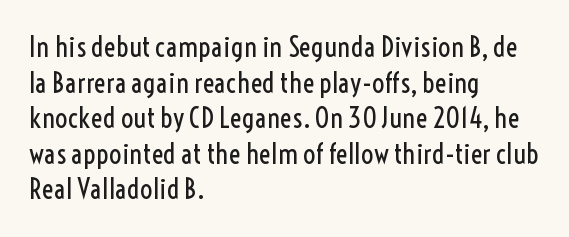
Q: Is the text bold? A: No.
Q: Is the text italic (slanted)? A: No, it is upright.
Q: Is the typeface a serif or a sans-serif typeface? A: Sans-serif.
Q: Is the text underlined? A: No.
Q: How is the paragraph aligned? A: Left-aligned.
Q: Is the spacing between letters normal or unusually wide? A: Normal.
Q: Is the spacing between lines tight, normal or loose? A: Normal.
Q: Width (condensed, normal, or wide)? A: Condensed.
Q: x-height? A: Medium.
Q: Monospaced? A: No.
